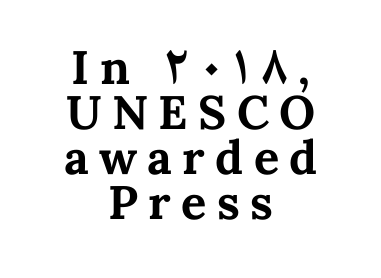
{"italic": "no", "bold": "yes", "weight": "bold", "width": "normal", "stroke_contrast": "medium", "x_height": "medium", "monospaced": "no", "underline": "no", "align": "center", "line_spacing": "tight", "line_spacing_ratio": 0.96, "letter_spacing": "wide", "letter_spacing_em": 0.22, "glyph_px": 47}
